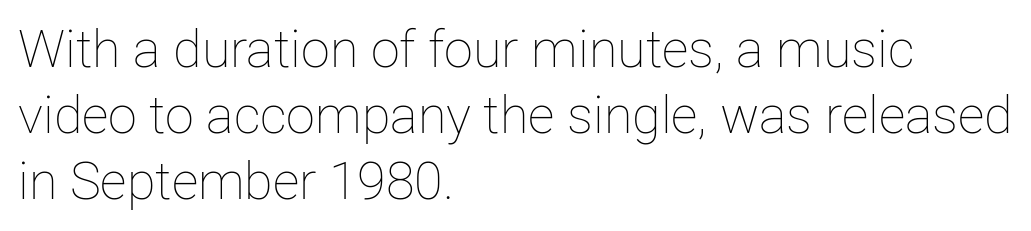
The image shows 52 px thin type, upright; set left-aligned, normal line spacing (1.27x), normal letter spacing, not underlined; low stroke contrast and a medium x-height.
